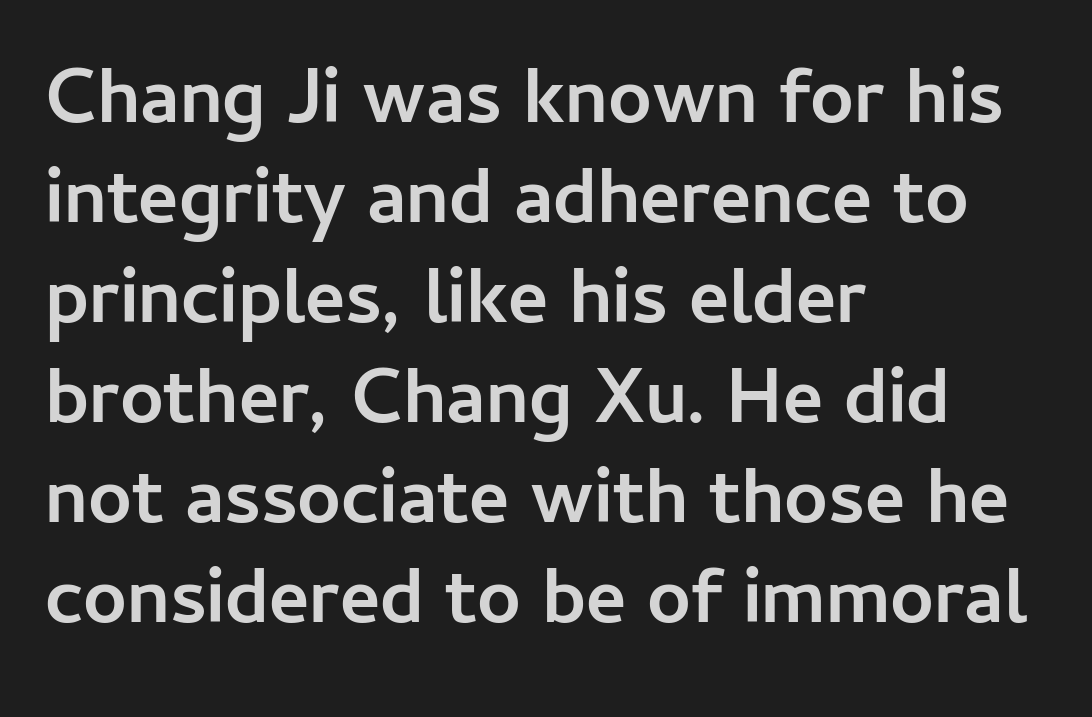
The image shows 77 px semibold sans-serif type, upright; set left-aligned, normal line spacing (1.3x), normal letter spacing, not underlined; low stroke contrast and a medium x-height.
